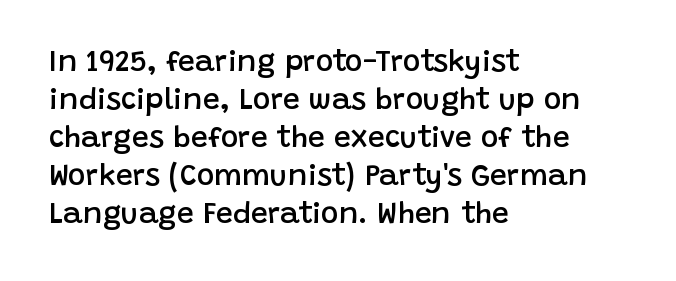
Q: Is the text bold? A: Semi-bold.
Q: Is the text italic (slanted)? A: No, it is upright.
Q: Is the typeface a serif or a sans-serif typeface? A: Sans-serif.
Q: Is the text underlined? A: No.
Q: How is the paragraph aligned? A: Left-aligned.
Q: Is the spacing between letters normal or unusually wide? A: Normal.
Q: Is the spacing between lines tight, normal or loose? A: Normal.
Q: Width (condensed, normal, or wide)? A: Normal.
Q: Stroke contrast? A: Low.
Q: x-height? A: Large.
Q: Monospaced? A: No.
